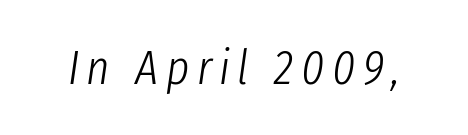
Decoration check: the copy has no underline. These lines are rendered in a variable-pitch font. Each stroke keeps to a modest, everyday thickness or less. The axis of the letterforms is tilted away from vertical.
